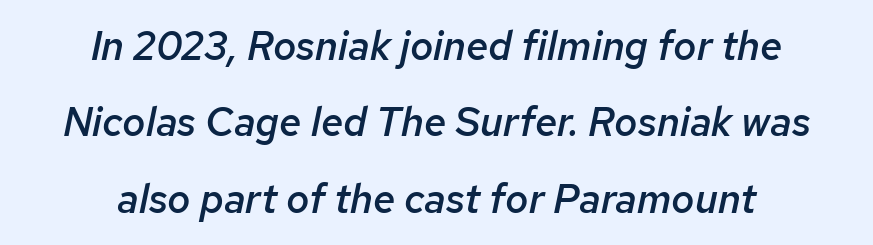
Q: Is the text bold? A: Semi-bold.
Q: Is the text italic (slanted)? A: Yes, it leans right by about 12 degrees.
Q: Is the text underlined? A: No.
Q: How is the paragraph aligned? A: Centered.
Q: Is the spacing between letters normal or unusually wide? A: Normal.
Q: Is the spacing between lines tight, normal or loose? A: Loose.
Q: Width (condensed, normal, or wide)? A: Normal.
Q: Stroke contrast? A: Low.
Q: x-height? A: Medium.
Q: Monospaced? A: No.
